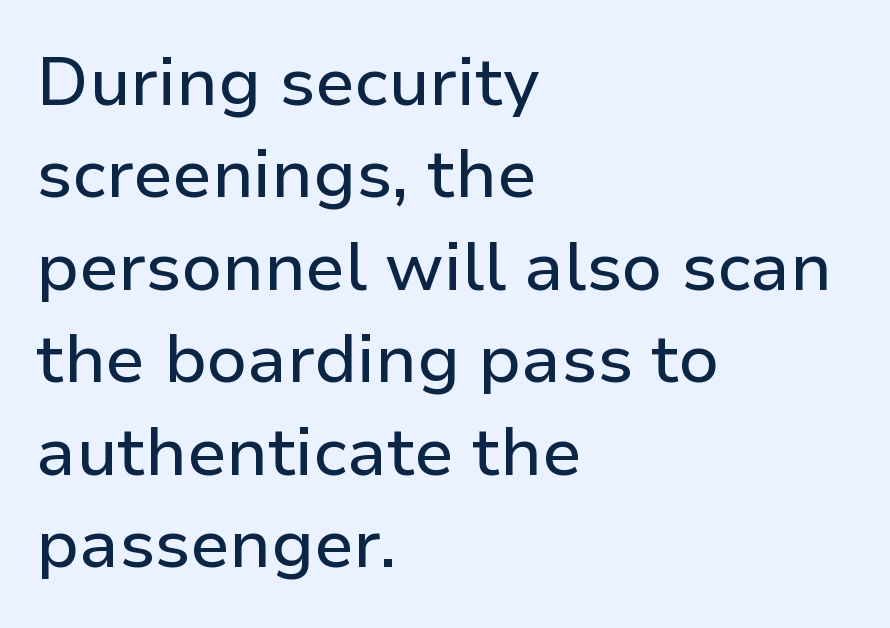
Layout note: lines flush left. The string is rendered with underlining switched off. Style check: upright. Evenly set lines give the paragraph a standard silhouette.
